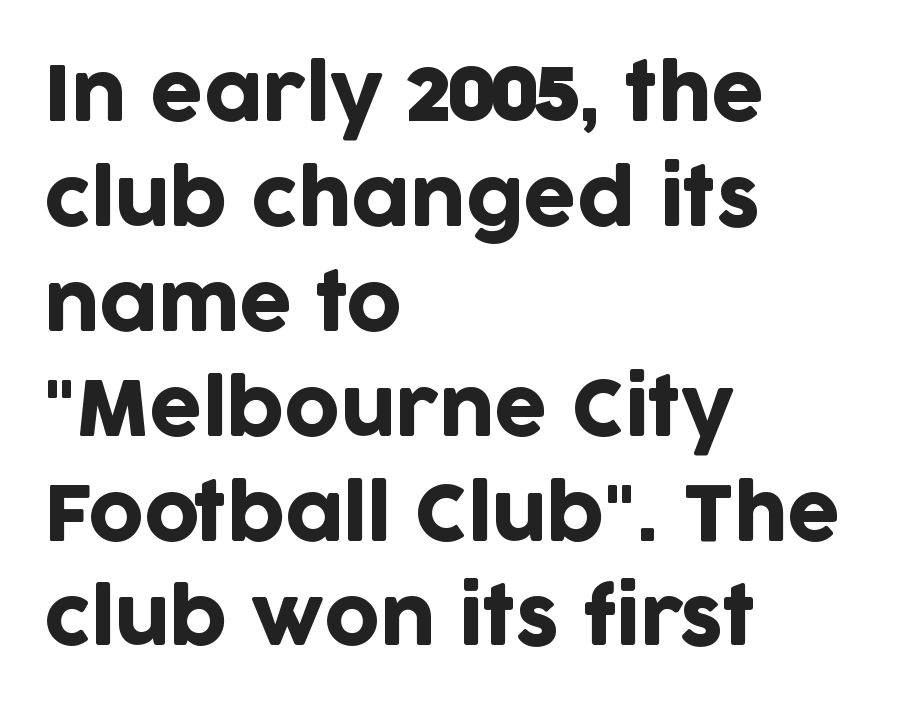
The image shows 76 px sans-serif type, upright; set left-aligned, normal line spacing (1.38x), normal letter spacing, not underlined; low stroke contrast and a large x-height.
